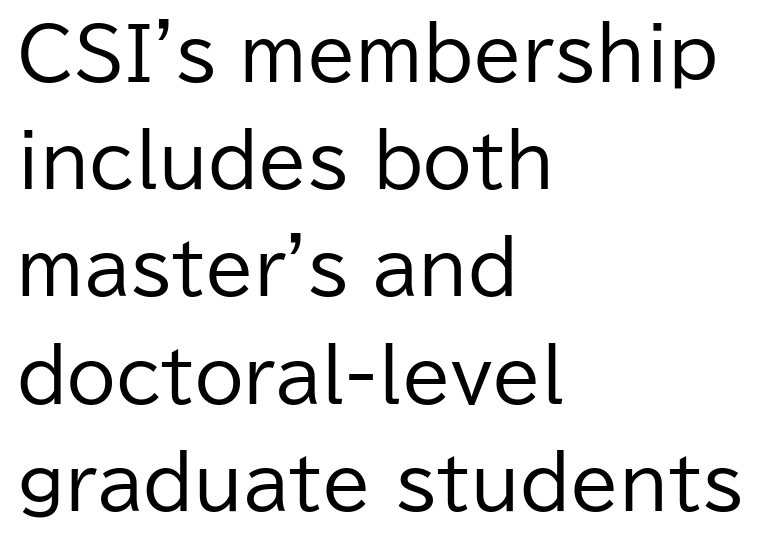
Q: Is the text bold? A: No.
Q: Is the text italic (slanted)? A: No, it is upright.
Q: Is the typeface a serif or a sans-serif typeface? A: Sans-serif.
Q: Is the text underlined? A: No.
Q: How is the paragraph aligned? A: Left-aligned.
Q: Is the spacing between letters normal or unusually wide? A: Normal.
Q: Is the spacing between lines tight, normal or loose? A: Normal.
Q: Width (condensed, normal, or wide)? A: Normal.
Q: Stroke contrast? A: Low.
Q: x-height? A: Medium.
Q: Monospaced? A: No.
